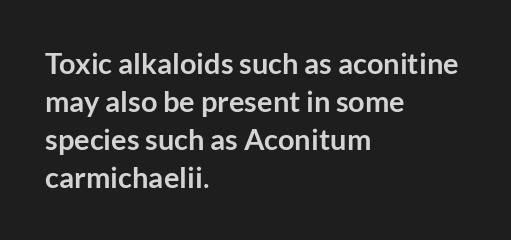
{"serif": "no", "italic": "no", "bold": "yes", "weight": "semibold", "width": "normal", "stroke_contrast": "low", "x_height": "medium", "monospaced": "no", "underline": "no", "align": "left", "line_spacing": "normal", "line_spacing_ratio": 1.31, "letter_spacing": "normal", "letter_spacing_em": 0.0, "glyph_px": 29}
